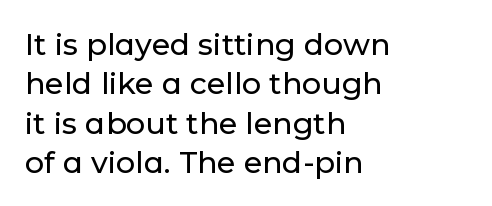
Letters rest on an invisible, unmarked baseline. Baseline-to-baseline distance is the conventional proportion of letter height. Nothing sits at the stroke ends, so this counts as sans-serif. How are the letters spaced? Ordinarily, with no added tracking.
